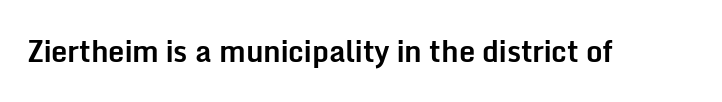
The image shows 29 px bold sans-serif type, upright; set normal letter spacing, not underlined; low stroke contrast and a medium x-height.
